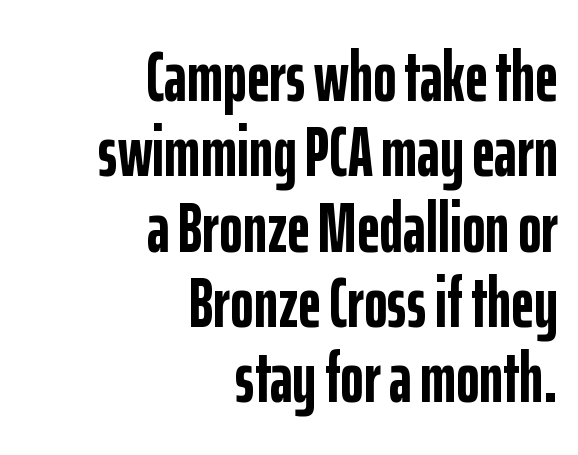
Italic? Not at all — the glyphs are vertical. The zone under the glyphs is completely vacant. These lines are set flush right with a ragged left edge. The letterforms sit shoulder to shoulder at normal distance.
